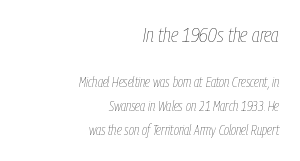
{"italic": "yes", "lean": "right", "slant_degrees": 9, "bold": "no", "underline": "no", "align": "right", "line_spacing": "normal", "line_spacing_ratio": 1.7, "letter_spacing": "normal", "letter_spacing_em": 0.0, "larger_block": "first", "size_ratio": 1.5, "glyph_px": 21}
